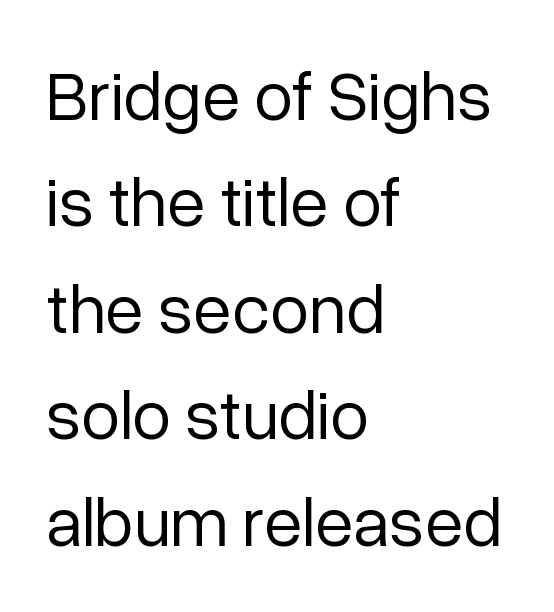
The image shows 70 px regular-weight sans-serif type, upright; set left-aligned, normal line spacing (1.52x), normal letter spacing, not underlined; low stroke contrast and a medium x-height.
